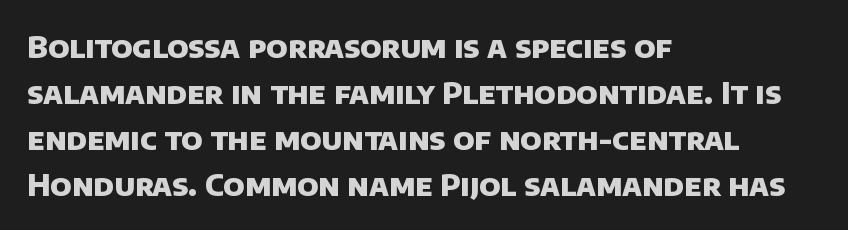
The image shows 30 px heavy sans-serif type; set left-aligned, normal line spacing (1.53x), normal letter spacing, not underlined; low stroke contrast and a large x-height.
